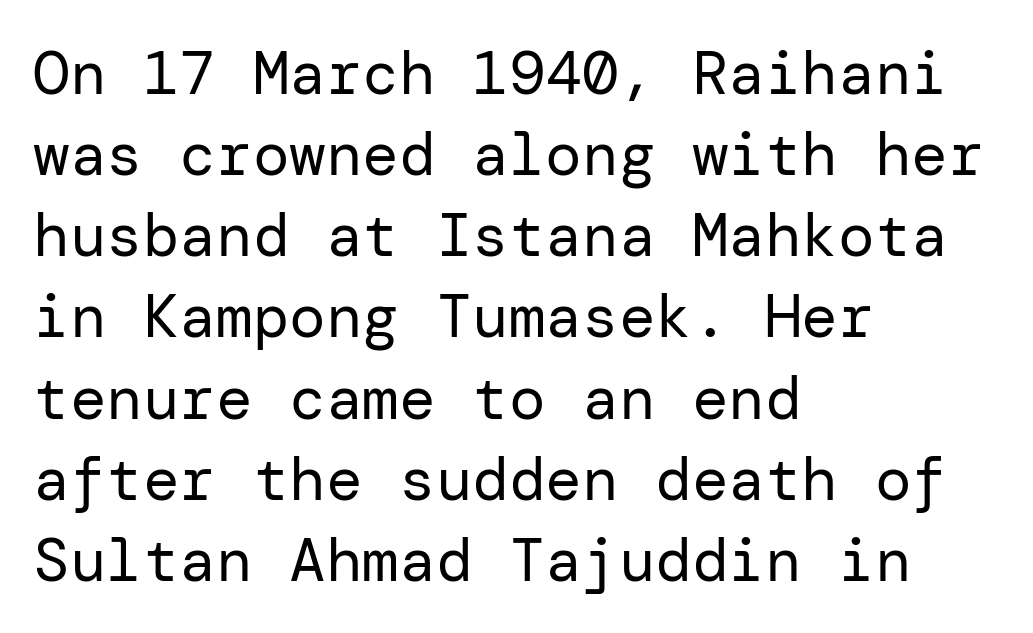
Q: Is the text bold? A: No.
Q: Is the text italic (slanted)? A: No, it is upright.
Q: Is the typeface a serif or a sans-serif typeface? A: Sans-serif.
Q: Is the text underlined? A: No.
Q: How is the paragraph aligned? A: Left-aligned.
Q: Is the spacing between letters normal or unusually wide? A: Normal.
Q: Is the spacing between lines tight, normal or loose? A: Normal.
Q: Width (condensed, normal, or wide)? A: Normal.
Q: Stroke contrast? A: Low.
Q: x-height? A: Medium.
